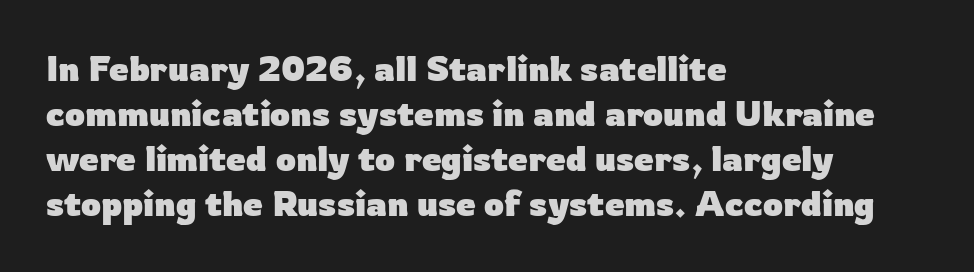
Caption: standard tracking, unaltered. No feet cap the strokes, marking this as sans-serif type. You can tell it's not italic because the verticals are truly vertical. Is the type bold? Yes — the strokes are clearly thick and heavy.
